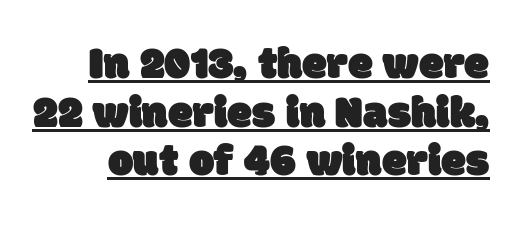
Q: Is the typeface a serif or a sans-serif typeface? A: Sans-serif.
Q: Is the text underlined? A: Yes.
Q: Is the spacing between letters normal or unusually wide? A: Normal.
Q: Is the spacing between lines tight, normal or loose? A: Tight.
Q: Width (condensed, normal, or wide)? A: Normal.
Q: Stroke contrast? A: Low.
Q: x-height? A: Large.
Q: Monospaced? A: No.
